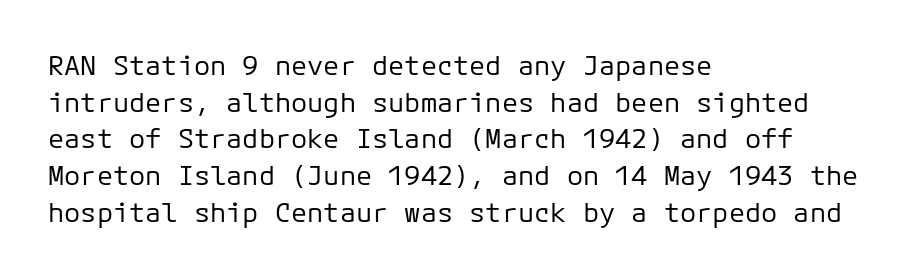
The image shows 27 px text type, upright; set left-aligned, normal line spacing (1.36x), normal letter spacing, not underlined.
